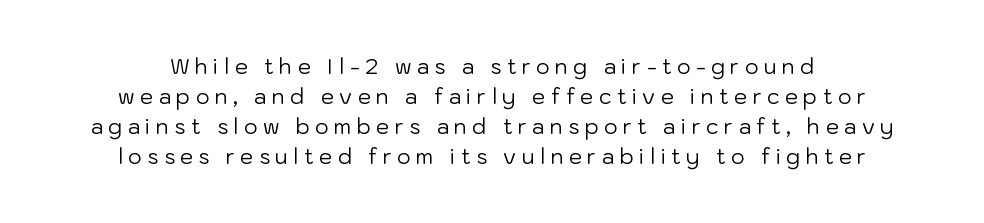
{"italic": "no", "bold": "no", "underline": "no", "align": "center", "line_spacing": "normal", "line_spacing_ratio": 1.43, "letter_spacing": "wide", "letter_spacing_em": 0.26, "glyph_px": 21}
